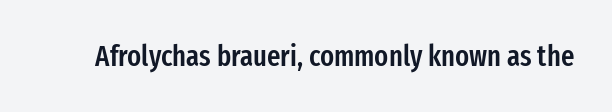
Q: Is the text bold? A: Semi-bold.
Q: Is the text italic (slanted)? A: No, it is upright.
Q: Is the typeface a serif or a sans-serif typeface? A: Sans-serif.
Q: Is the text underlined? A: No.
Q: Is the spacing between letters normal or unusually wide? A: Normal.
Q: Width (condensed, normal, or wide)? A: Condensed.
Q: Stroke contrast? A: Low.
Q: x-height? A: Medium.
Q: Monospaced? A: No.
